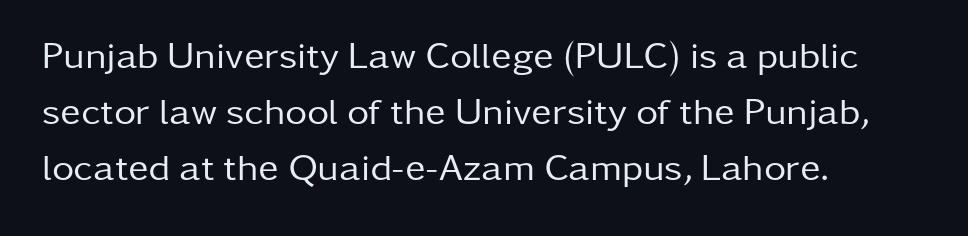
Q: Is the text bold? A: No.
Q: Is the text italic (slanted)? A: No, it is upright.
Q: Is the typeface a serif or a sans-serif typeface? A: Sans-serif.
Q: Is the text underlined? A: No.
Q: How is the paragraph aligned? A: Left-aligned.
Q: Is the spacing between letters normal or unusually wide? A: Normal.
Q: Is the spacing between lines tight, normal or loose? A: Normal.
Q: Width (condensed, normal, or wide)? A: Normal.
Q: Stroke contrast? A: Low.
Q: x-height? A: Medium.
Q: Monospaced? A: No.
